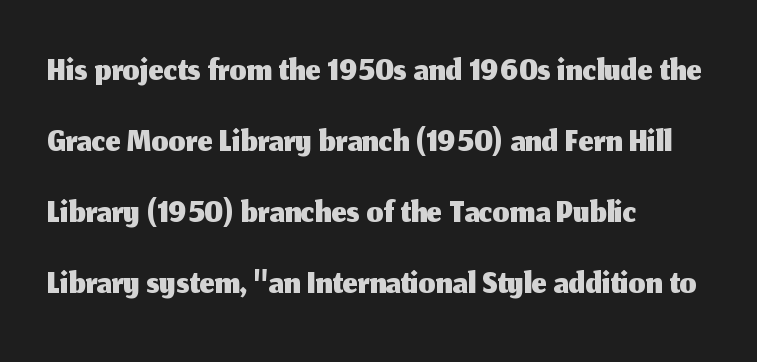
{"serif": "no", "italic": "no", "width": "normal", "stroke_contrast": "medium", "x_height": "medium", "monospaced": "no", "underline": "no", "align": "left", "line_spacing": "normal", "line_spacing_ratio": 1.34, "letter_spacing": "normal", "letter_spacing_em": 0.0, "glyph_px": 53}
